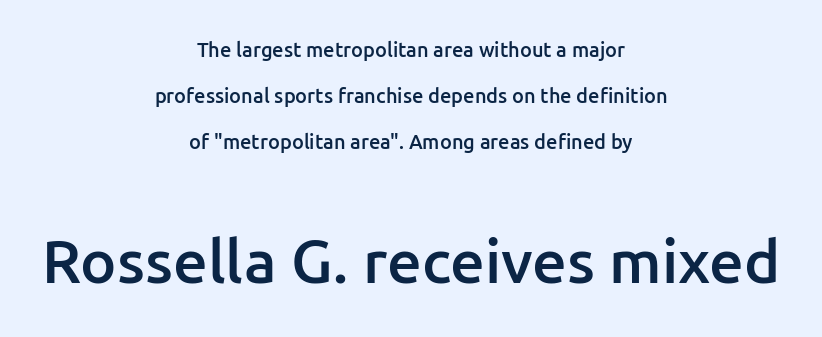
{"serif": "no", "italic": "no", "bold": "semi", "weight": "semibold", "width": "normal", "stroke_contrast": "low", "x_height": "medium", "monospaced": "no", "underline": "no", "align": "center", "line_spacing": "loose", "line_spacing_ratio": 2.3, "letter_spacing": "normal", "letter_spacing_em": 0.0, "larger_block": "second", "size_ratio": 3.05, "glyph_px": 61}
